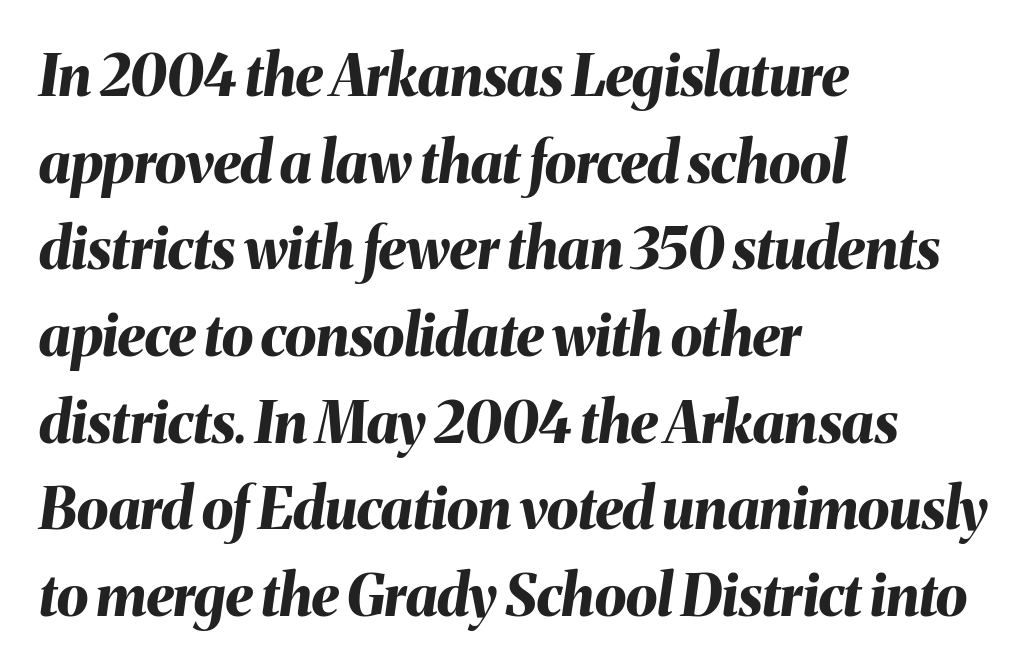
This sample has the flowing, uneven cadence of proportional lettering. One glance says typical: line gaps are just what's usual. Does the lettering tilt? It does — this is italic. Default kerning and tracking; the words read as compact shapes. Reading down the block, your eye returns to a fixed left position each line. On the weight axis this lands at bold, roughly 700.
